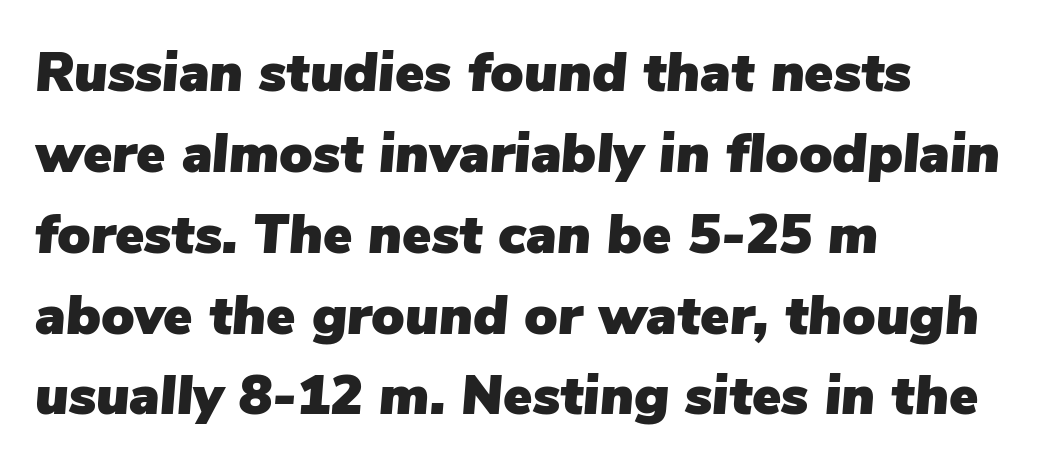
The image shows 55 px text type, italic (leaning right); set left-aligned, normal line spacing (1.47x), normal letter spacing, not underlined; low stroke contrast and a medium x-height.
